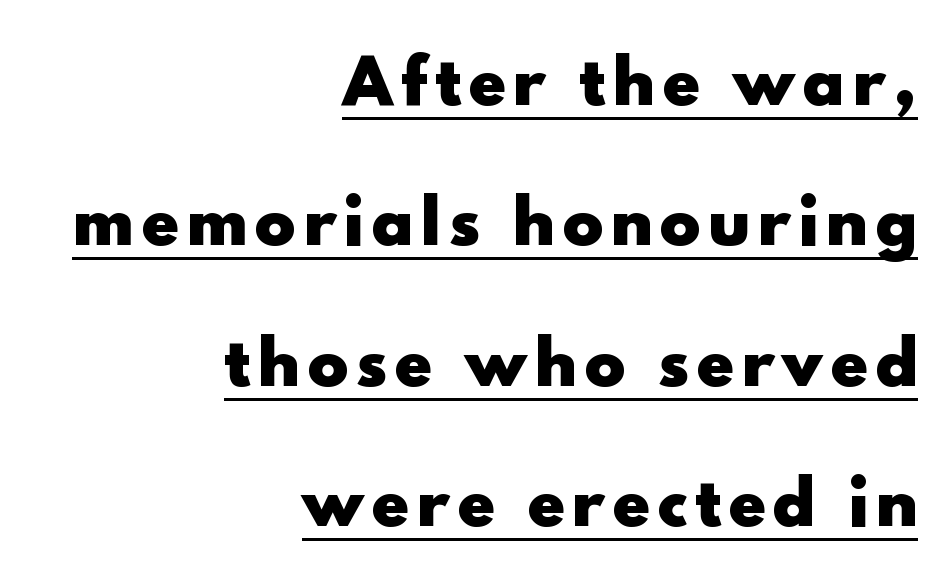
The image shows 61 px heavy sans-serif type, upright; set right-aligned, loose line spacing (2.3x), underlined; a small x-height.
